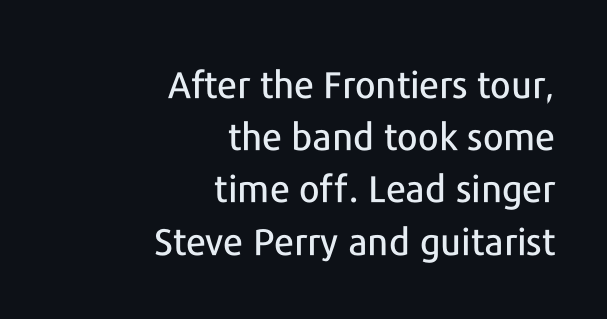
Q: Is the text italic (slanted)? A: No, it is upright.
Q: Is the typeface a serif or a sans-serif typeface? A: Sans-serif.
Q: Is the text underlined? A: No.
Q: How is the paragraph aligned? A: Right-aligned.
Q: Is the spacing between letters normal or unusually wide? A: Normal.
Q: Is the spacing between lines tight, normal or loose? A: Normal.
Q: Width (condensed, normal, or wide)? A: Normal.
Q: Stroke contrast? A: Low.
Q: x-height? A: Medium.
Q: Monospaced? A: No.
